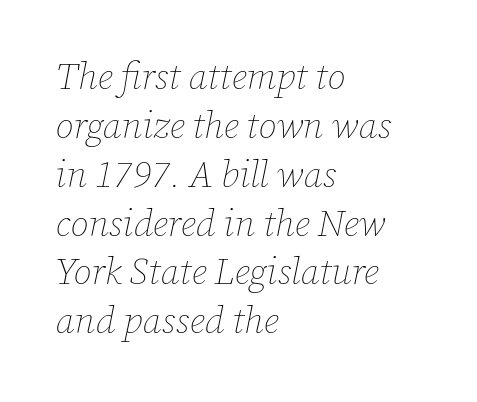
Normally led — the rows are evenly, conventionally spaced. The rendering uses natural spacing where letterforms have individual widths. Compared with typical body copy, the letter spacing here is the same. This rendering features lettering with no underline. If you drew a ruler down the left edge, every line would touch it. The passage shown leans; its letterforms are oblique.
